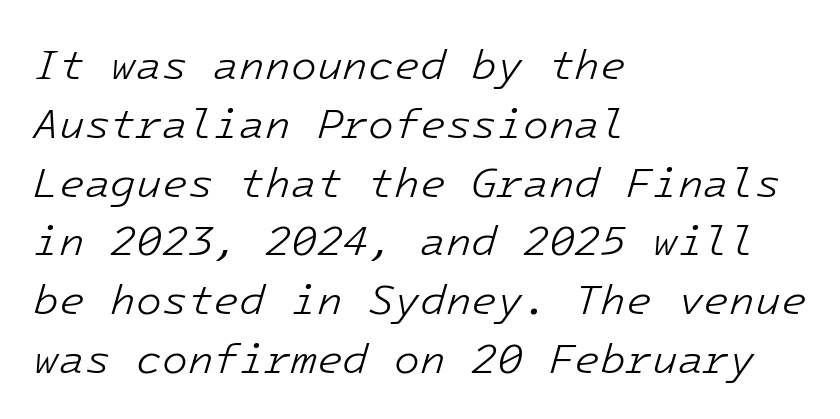
The image shows 42 px light type, italic (leaning right), monospaced; set left-aligned, normal line spacing (1.4x), normal letter spacing, not underlined; low stroke contrast and a medium x-height.
